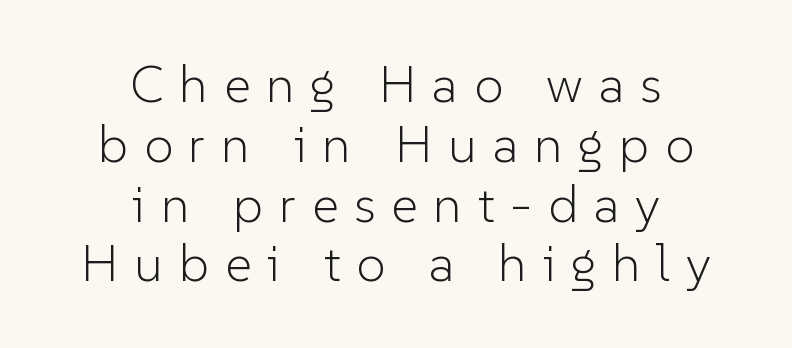
Q: Is the text bold? A: No.
Q: Is the text italic (slanted)? A: No, it is upright.
Q: Is the typeface a serif or a sans-serif typeface? A: Sans-serif.
Q: Is the text underlined? A: No.
Q: How is the paragraph aligned? A: Centered.
Q: Is the spacing between letters normal or unusually wide? A: Unusually wide.
Q: Is the spacing between lines tight, normal or loose? A: Tight.
Q: Width (condensed, normal, or wide)? A: Normal.
Q: Stroke contrast? A: Low.
Q: x-height? A: Medium.
Q: Monospaced? A: No.
